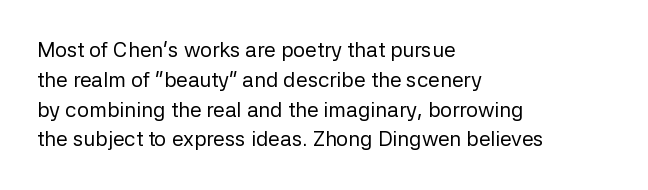
The image shows 21 px text type, upright; set left-aligned, normal line spacing (1.42x), normal letter spacing, not underlined.
